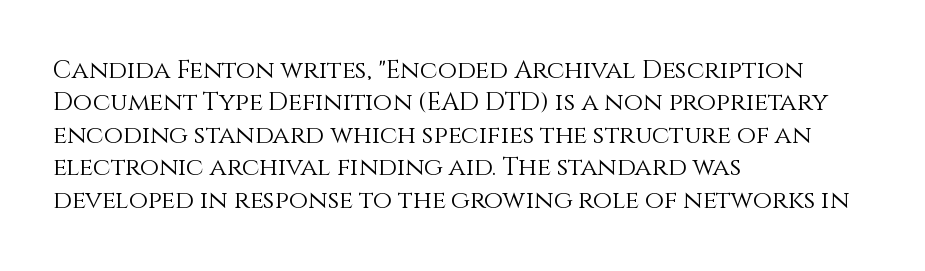
Q: Is the text bold? A: No.
Q: Is the text italic (slanted)? A: No, it is upright.
Q: Is the text underlined? A: No.
Q: How is the paragraph aligned? A: Left-aligned.
Q: Is the spacing between letters normal or unusually wide? A: Normal.
Q: Is the spacing between lines tight, normal or loose? A: Normal.
